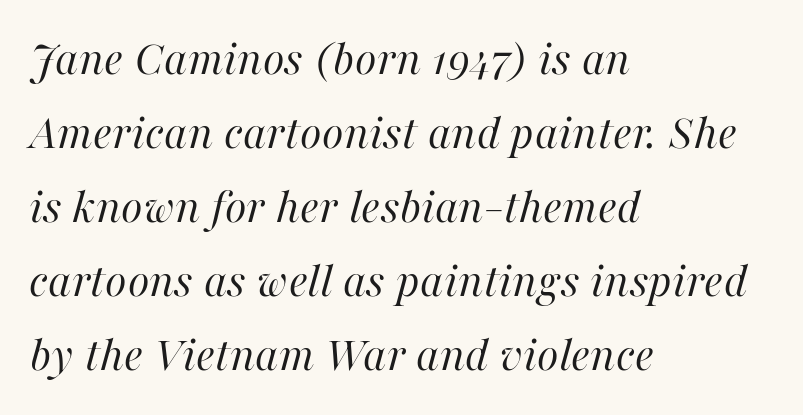
Q: Is the text bold? A: No.
Q: Is the text italic (slanted)? A: Yes, it leans right by about 16 degrees.
Q: Is the text underlined? A: No.
Q: How is the paragraph aligned? A: Left-aligned.
Q: Is the spacing between letters normal or unusually wide? A: Normal.
Q: Is the spacing between lines tight, normal or loose? A: Normal.
Q: Width (condensed, normal, or wide)? A: Normal.
Q: Stroke contrast? A: High.
Q: x-height? A: Medium.
Q: Monospaced? A: No.
